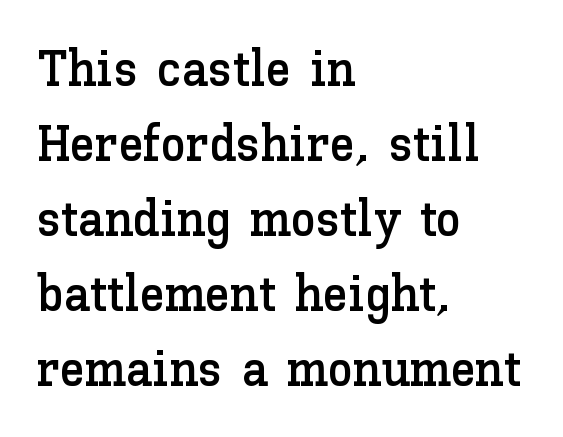
Q: Is the text italic (slanted)? A: No, it is upright.
Q: Is the text underlined? A: No.
Q: How is the paragraph aligned? A: Left-aligned.
Q: Is the spacing between letters normal or unusually wide? A: Normal.
Q: Is the spacing between lines tight, normal or loose? A: Normal.
Q: Width (condensed, normal, or wide)? A: Normal.
Q: Stroke contrast? A: Low.
Q: x-height? A: Medium.
Q: Monospaced? A: No.
